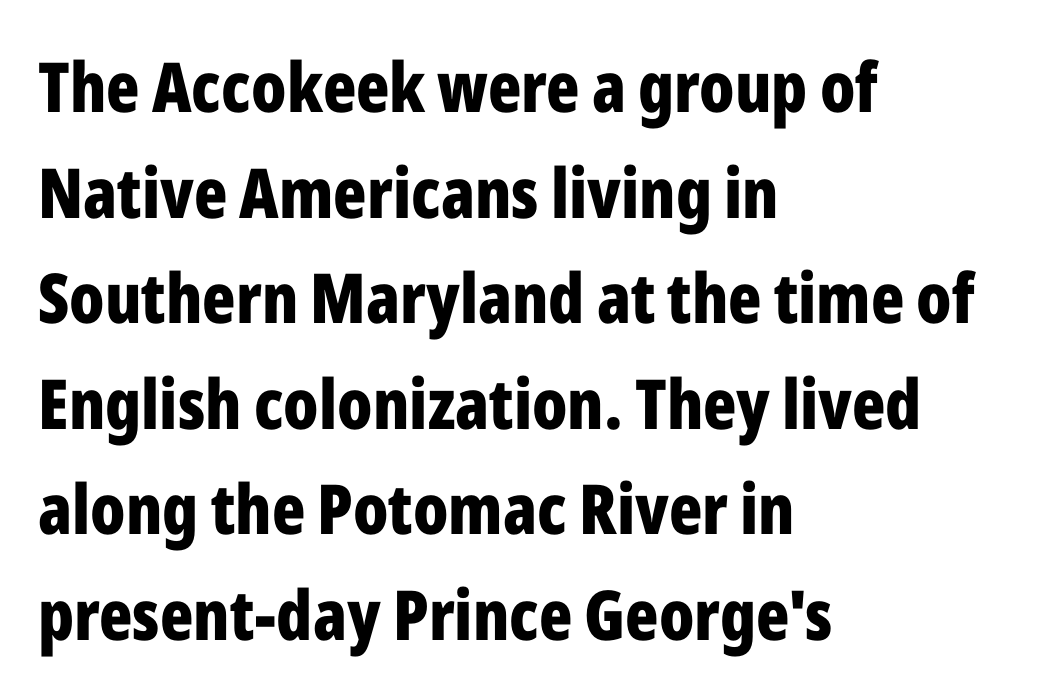
{"serif": "no", "italic": "no", "bold": "yes", "weight": "bold", "width": "condensed", "stroke_contrast": "low", "x_height": "medium", "monospaced": "no", "underline": "no", "align": "left", "line_spacing": "normal", "line_spacing_ratio": 1.53, "letter_spacing": "normal", "letter_spacing_em": 0.0, "glyph_px": 69}
